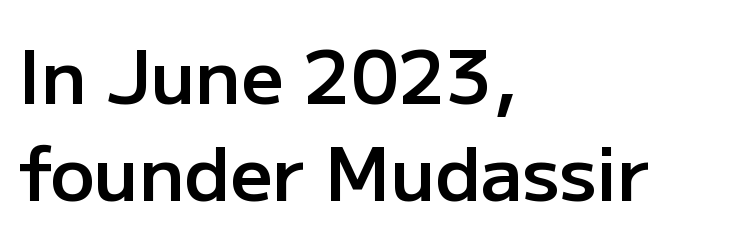
{"serif": "no", "italic": "no", "bold": "semi", "weight": "semibold", "width": "normal", "stroke_contrast": "low", "x_height": "medium", "monospaced": "no", "underline": "no", "align": "left", "line_spacing": "normal", "line_spacing_ratio": 1.31, "letter_spacing": "normal", "letter_spacing_em": 0.0, "glyph_px": 74}
